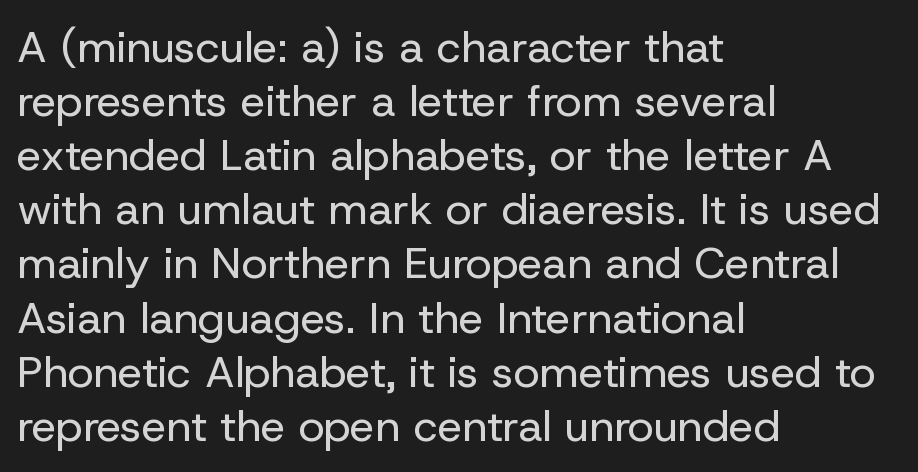
Caption: multi-line text, flush left, ragged right. The rendering uses natural spacing where letterforms have individual widths. Every character sits straight up, as roman type does. Rule under the text: the space is simply empty. Check where the strokes stop: nothing finishes them off — pure sans.
